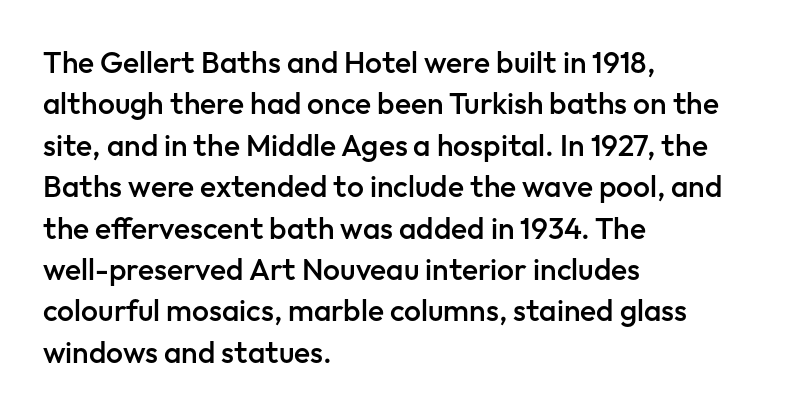
The words here are not underlined. Is the block centered? No — it sits flush against the left margin. This sample keeps an unexceptional amount of space between lines. Vertical strokes here are truly vertical.
